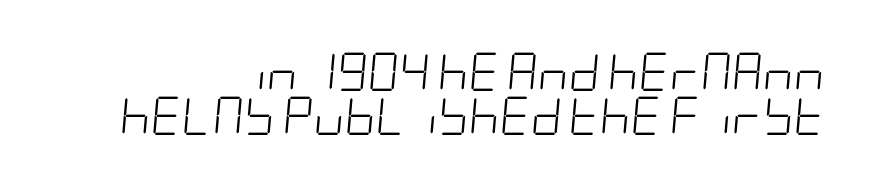
Q: Is the text bold? A: No.
Q: Is the text italic (slanted)? A: Yes, it leans right by about 5 degrees.
Q: Is the text underlined? A: No.
Q: Is the spacing between letters normal or unusually wide? A: Normal.
Q: Width (condensed, normal, or wide)? A: Condensed.
Q: Stroke contrast? A: Low.
Q: x-height? A: Large.
